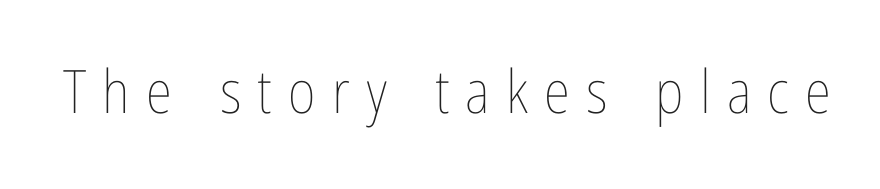
{"italic": "no", "bold": "no", "weight": "thin", "width": "condensed", "stroke_contrast": "low", "x_height": "medium", "monospaced": "no", "underline": "no", "letter_spacing": "wide", "letter_spacing_em": 0.27, "glyph_px": 60}
